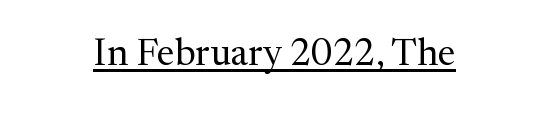
{"serif": "yes", "italic": "no", "bold": "no", "weight": "regular", "width": "normal", "stroke_contrast": "medium", "x_height": "medium", "monospaced": "no", "underline": "yes", "letter_spacing": "normal", "letter_spacing_em": 0.0, "glyph_px": 38}
